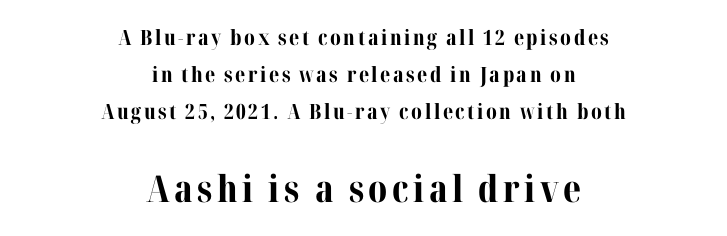
The image shows 37 px bold serif type, upright; set centered, line spacing 1.76x, not underlined; the second (bottom) block is 1.76x larger; medium stroke contrast and a medium x-height.
